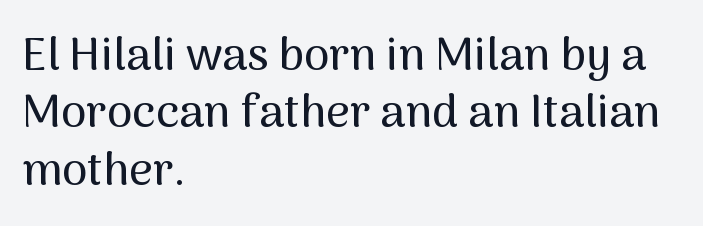
The image shows 46 px sans-serif type, upright; set left-aligned, normal line spacing (1.25x), normal letter spacing, not underlined; medium stroke contrast and a medium x-height.
